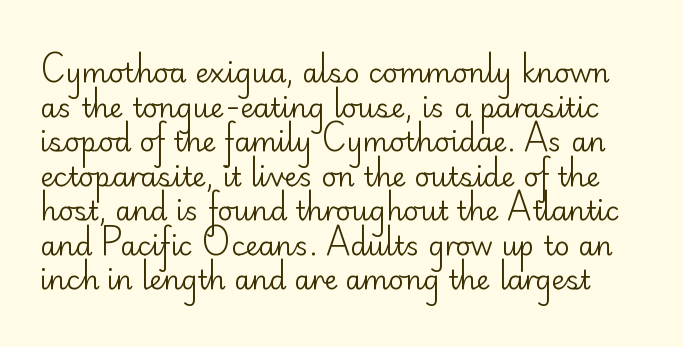
Q: Is the text bold? A: No.
Q: Is the text italic (slanted)? A: No, it is upright.
Q: Is the text underlined? A: No.
Q: Is the spacing between letters normal or unusually wide? A: Normal.
Q: Is the spacing between lines tight, normal or loose? A: Normal.
